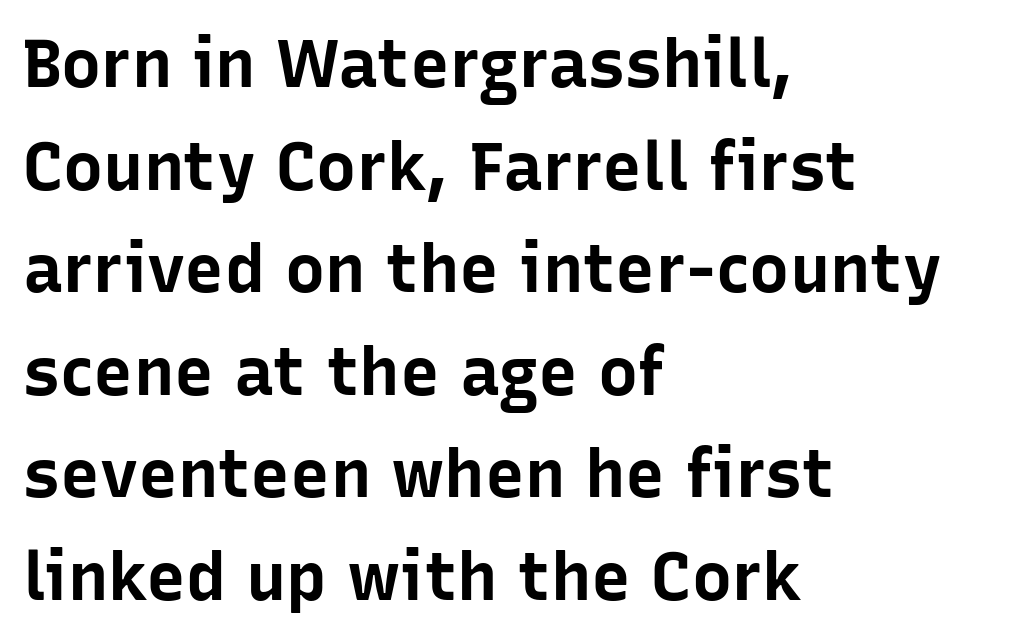
{"serif": "no", "italic": "no", "bold": "yes", "weight": "bold", "width": "normal", "stroke_contrast": "low", "x_height": "medium", "monospaced": "no", "underline": "no", "align": "left", "line_spacing": "normal", "line_spacing_ratio": 1.53, "letter_spacing": "normal", "letter_spacing_em": 0.0, "glyph_px": 67}
